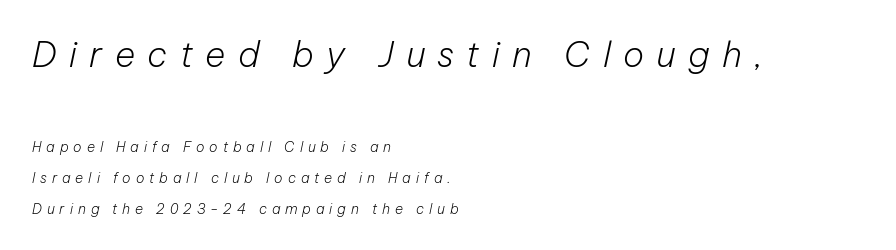
Q: Is the text bold? A: No.
Q: Is the text italic (slanted)? A: Yes, it leans right by about 12 degrees.
Q: Is the text underlined? A: No.
Q: How is the paragraph aligned? A: Left-aligned.
Q: Is the spacing between letters normal or unusually wide? A: Unusually wide.
Q: Is the spacing between lines tight, normal or loose? A: Loose.
Q: Which block of text is set in a larger size, the first (top) or the second (bottom)? A: The first (top) one.
Q: Width (condensed, normal, or wide)? A: Normal.
Q: Stroke contrast? A: Low.
Q: x-height? A: Medium.
Q: Monospaced? A: No.
